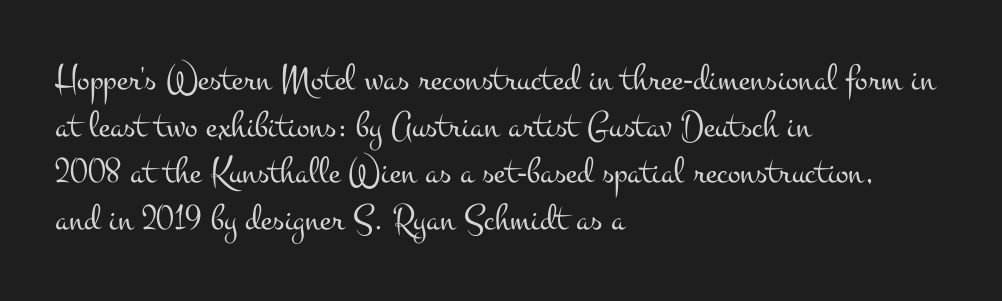
Varying glyph widths throughout — classic text-font behaviour. No heavy texture on the line: the type isn't bold. Each word holds together tightly as a unit, with standard inter-letter gaps. Visually the block forms a straight wall on the left and a jagged coastline on the right.
